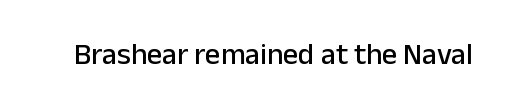
Q: Is the text italic (slanted)? A: No, it is upright.
Q: Is the typeface a serif or a sans-serif typeface? A: Sans-serif.
Q: Is the text underlined? A: No.
Q: Is the spacing between letters normal or unusually wide? A: Normal.
Q: Width (condensed, normal, or wide)? A: Normal.
Q: Stroke contrast? A: Low.
Q: x-height? A: Medium.
Q: Monospaced? A: No.
